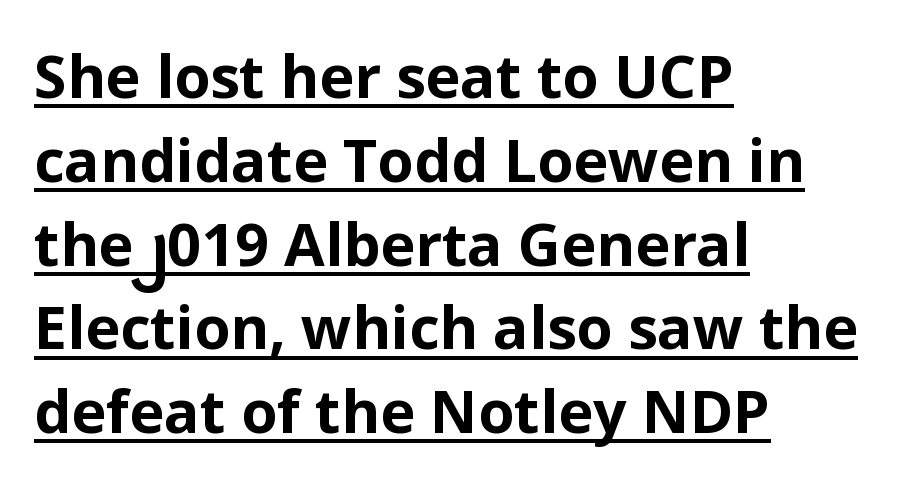
{"serif": "no", "italic": "no", "bold": "yes", "weight": "bold", "width": "normal", "stroke_contrast": "low", "x_height": "medium", "monospaced": "no", "underline": "yes", "align": "left", "line_spacing": "normal", "line_spacing_ratio": 1.42, "letter_spacing": "normal", "letter_spacing_em": 0.0, "glyph_px": 59}
